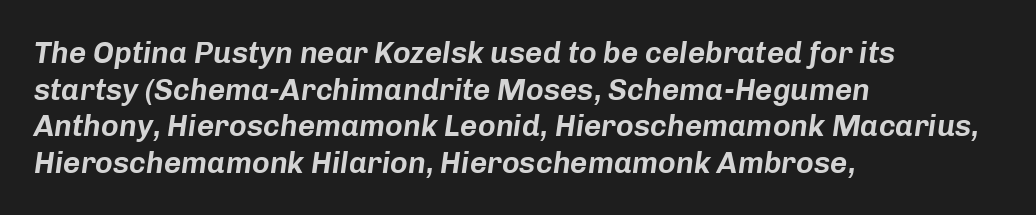
The image shows 30 px text type, italic (leaning right); set left-aligned, line spacing 1.22x, normal letter spacing, not underlined; low stroke contrast and a medium x-height.
